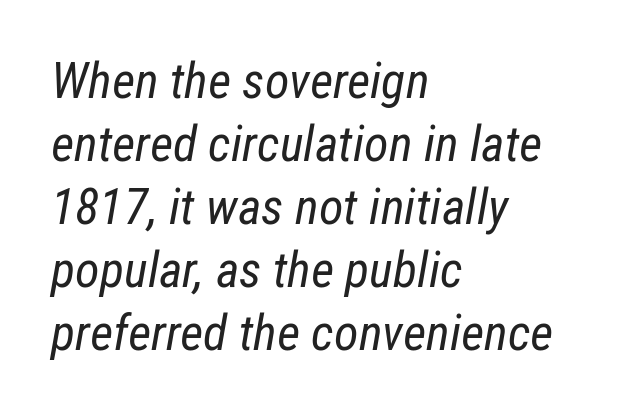
Q: Is the text bold? A: No.
Q: Is the text italic (slanted)? A: Yes, it leans right by about 12 degrees.
Q: Is the text underlined? A: No.
Q: How is the paragraph aligned? A: Left-aligned.
Q: Is the spacing between letters normal or unusually wide? A: Normal.
Q: Is the spacing between lines tight, normal or loose? A: Normal.
Q: Width (condensed, normal, or wide)? A: Condensed.
Q: Stroke contrast? A: Low.
Q: x-height? A: Medium.
Q: Monospaced? A: No.
